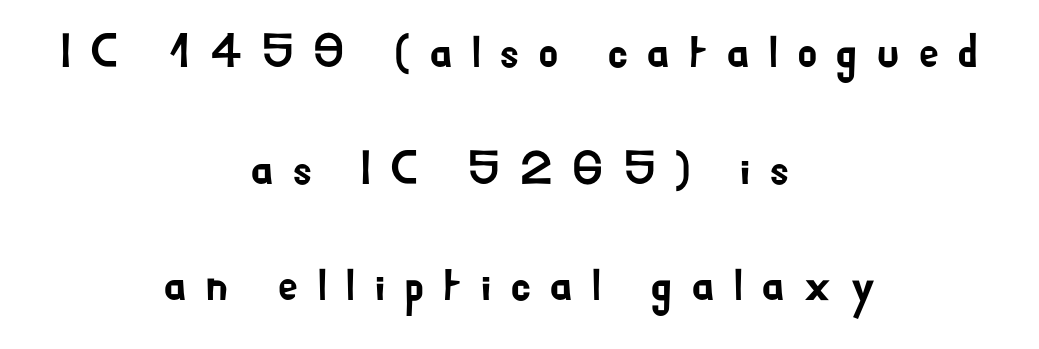
{"serif": "no", "italic": "no", "width": "normal", "stroke_contrast": "low", "x_height": "small", "monospaced": "no", "underline": "no", "align": "center", "line_spacing": "loose", "line_spacing_ratio": 2.48, "letter_spacing": "wide", "letter_spacing_em": 0.38, "glyph_px": 47}
